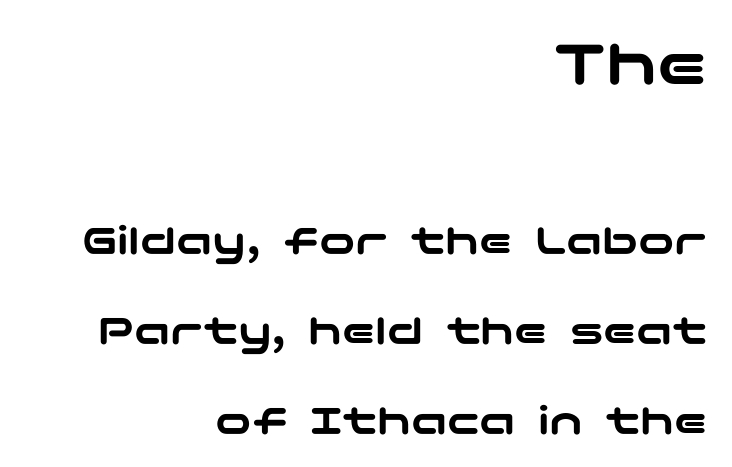
Q: Is the text italic (slanted)? A: No, it is upright.
Q: Is the typeface a serif or a sans-serif typeface? A: Sans-serif.
Q: Is the text underlined? A: No.
Q: How is the paragraph aligned? A: Right-aligned.
Q: Is the spacing between letters normal or unusually wide? A: Normal.
Q: Is the spacing between lines tight, normal or loose? A: Loose.
Q: Which block of text is set in a larger size, the first (top) or the second (bottom)? A: The first (top) one.
Q: Width (condensed, normal, or wide)? A: Wide.
Q: Stroke contrast? A: Low.
Q: x-height? A: Medium.
